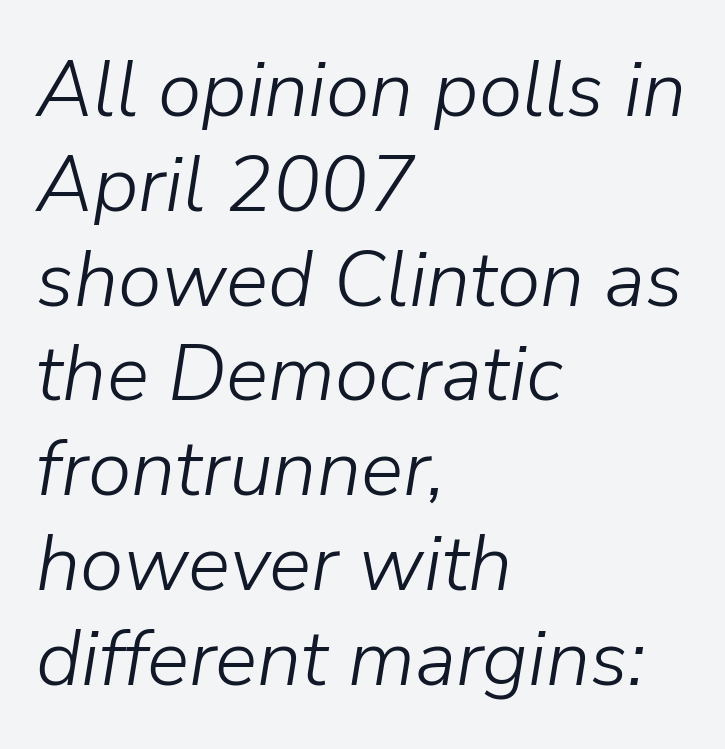
The image shows 79 px light type, italic (leaning right); set left-aligned, line spacing 1.2x, normal letter spacing, not underlined; low stroke contrast and a medium x-height.
